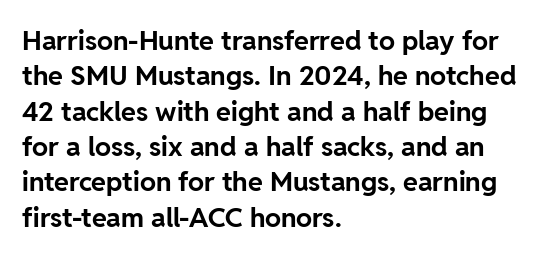
Q: Is the text bold? A: Yes.
Q: Is the text italic (slanted)? A: No, it is upright.
Q: Is the text underlined? A: No.
Q: How is the paragraph aligned? A: Left-aligned.
Q: Is the spacing between letters normal or unusually wide? A: Normal.
Q: Is the spacing between lines tight, normal or loose? A: Normal.
